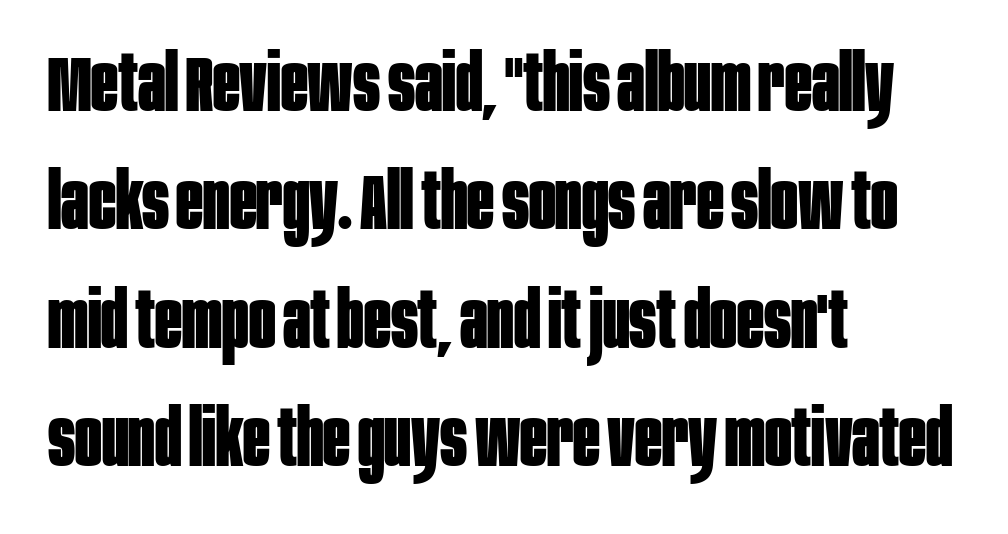
Q: Is the text bold? A: Yes.
Q: Is the text italic (slanted)? A: No, it is upright.
Q: Is the typeface a serif or a sans-serif typeface? A: Sans-serif.
Q: Is the text underlined? A: No.
Q: How is the paragraph aligned? A: Left-aligned.
Q: Is the spacing between letters normal or unusually wide? A: Normal.
Q: Is the spacing between lines tight, normal or loose? A: Normal.
Q: Width (condensed, normal, or wide)? A: Condensed.
Q: Stroke contrast? A: Low.
Q: x-height? A: Large.
Q: Monospaced? A: No.
